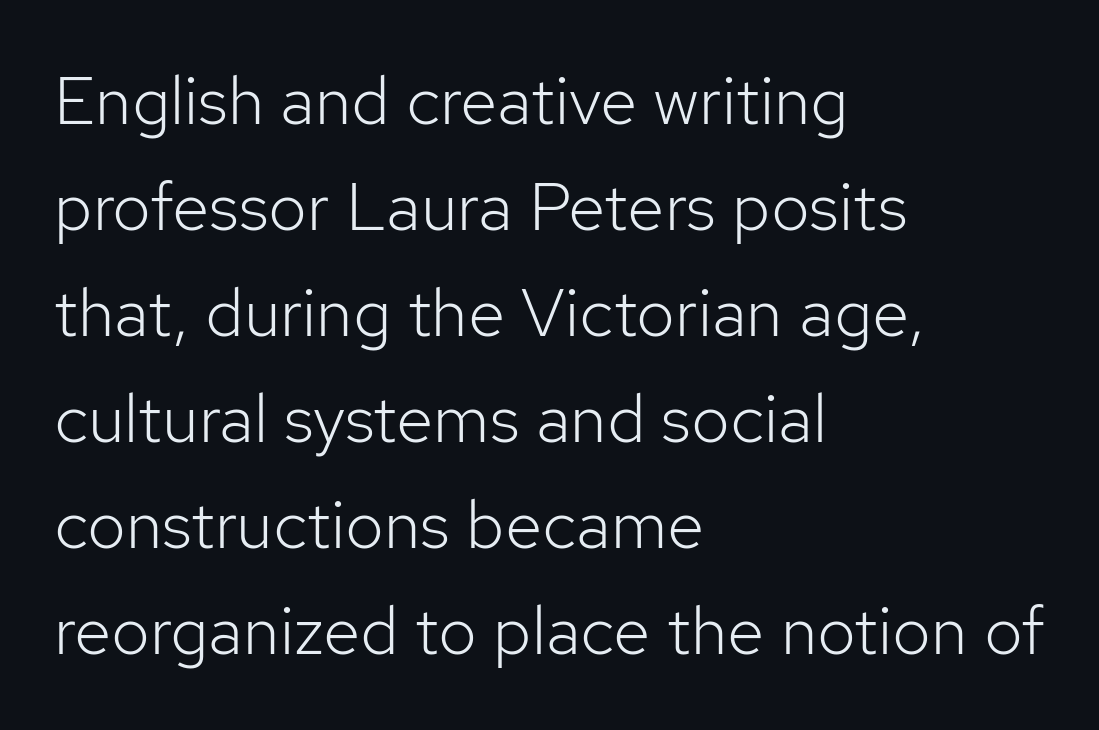
The image shows 68 px light sans-serif type, upright; set left-aligned, normal line spacing (1.56x), normal letter spacing, not underlined; low stroke contrast and a medium x-height.
